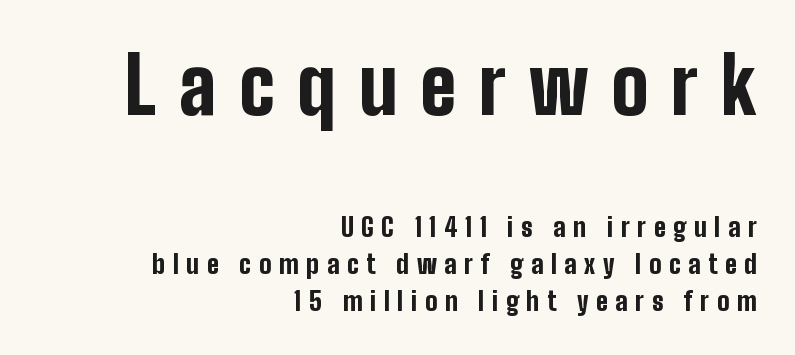
Q: Is the text bold? A: Yes.
Q: Is the text italic (slanted)? A: No, it is upright.
Q: Is the typeface a serif or a sans-serif typeface? A: Sans-serif.
Q: Is the text underlined? A: No.
Q: How is the paragraph aligned? A: Right-aligned.
Q: Is the spacing between letters normal or unusually wide? A: Unusually wide.
Q: Is the spacing between lines tight, normal or loose? A: Normal.
Q: Which block of text is set in a larger size, the first (top) or the second (bottom)? A: The first (top) one.
Q: Width (condensed, normal, or wide)? A: Condensed.
Q: Stroke contrast? A: Low.
Q: x-height? A: Medium.
Q: Monospaced? A: No.
